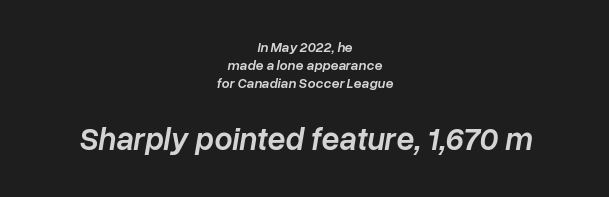
{"italic": "yes", "lean": "right", "slant_degrees": 10, "bold": "semi", "weight": "semibold", "width": "normal", "stroke_contrast": "low", "x_height": "medium", "monospaced": "no", "underline": "no", "align": "center", "line_spacing": "normal", "line_spacing_ratio": 1.28, "letter_spacing": "normal", "letter_spacing_em": 0.0, "larger_block": "second", "size_ratio": 2.29, "glyph_px": 32}
